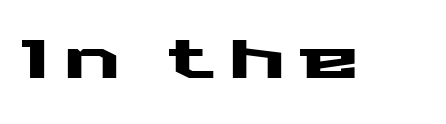
{"serif": "no", "italic": "no", "width": "wide", "stroke_contrast": "medium", "x_height": "medium", "monospaced": "no", "underline": "no", "letter_spacing": "wide", "letter_spacing_em": 0.25, "glyph_px": 54}
